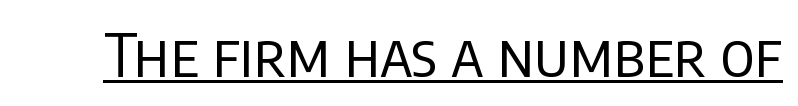
{"serif": "no", "italic": "no", "bold": "no", "weight": "regular", "width": "normal", "stroke_contrast": "low", "x_height": "large", "monospaced": "no", "underline": "yes", "letter_spacing": "normal", "letter_spacing_em": 0.0, "glyph_px": 59}
